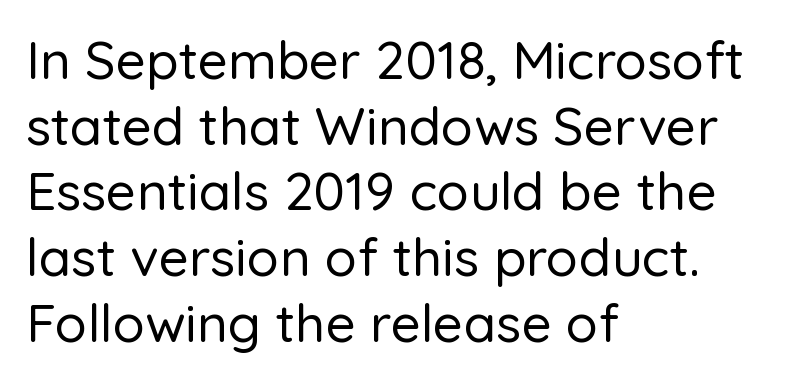
The font family rendered here belongs to the sans-serif group. These lines stack with their left ends in a neat column. A bare baseline throughout the passage. Proportional: the letters do not fall into vertical columns.
